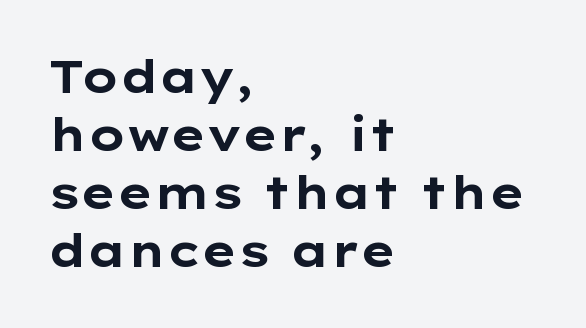
Do the characters align in a grid? No, the font is proportional. To sum up the face: it is a sans, with no serifs. Notice how the passage keeps a crisp vertical edge on the left only. Notice how thick the strokes are: this is what a full bold looks like.
